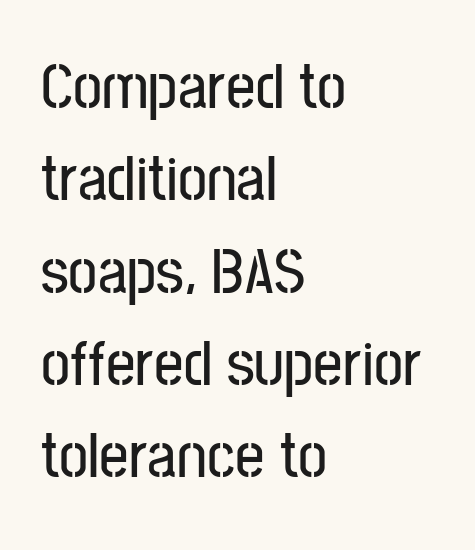
The image shows 65 px condensed sans-serif type, upright; set left-aligned, normal line spacing (1.42x), normal letter spacing, not underlined; low stroke contrast and a medium x-height.
